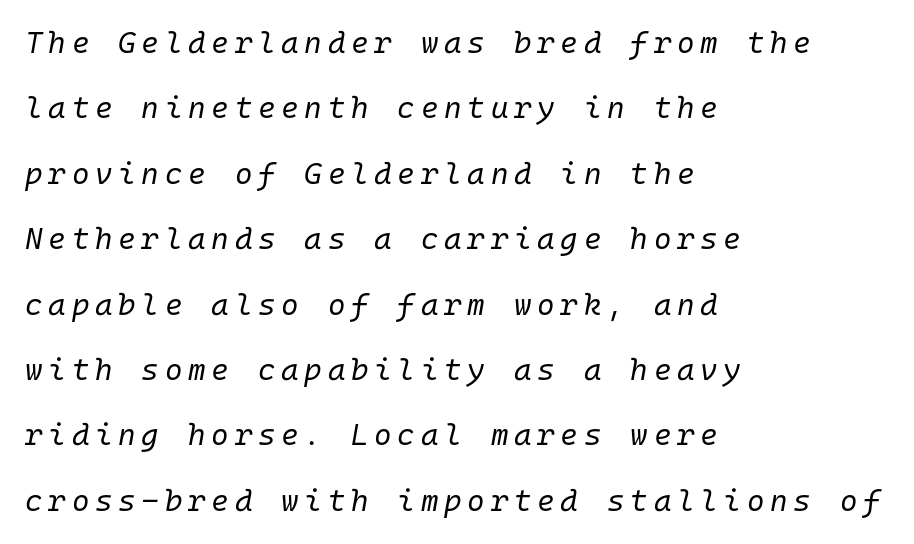
The image shows 30 px regular-weight type, italic (leaning right), monospaced; set left-aligned, loose line spacing (2.18x), not underlined; low stroke contrast and a medium x-height.
